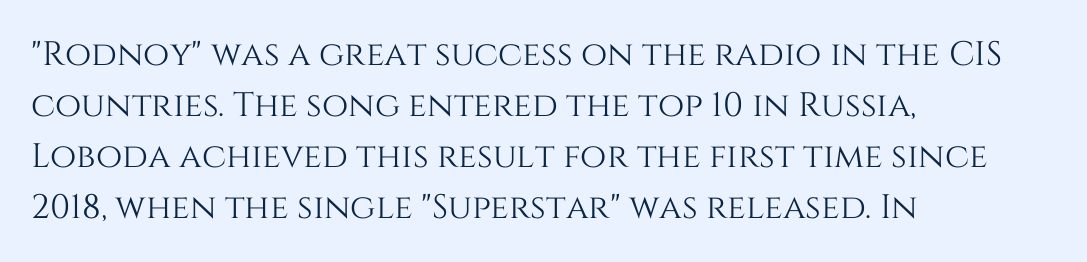
Q: Is the text italic (slanted)? A: No, it is upright.
Q: Is the text underlined? A: No.
Q: How is the paragraph aligned? A: Left-aligned.
Q: Is the spacing between letters normal or unusually wide? A: Normal.
Q: Is the spacing between lines tight, normal or loose? A: Normal.
Q: Width (condensed, normal, or wide)? A: Normal.
Q: Stroke contrast? A: Medium.
Q: x-height? A: Large.
Q: Monospaced? A: No.
